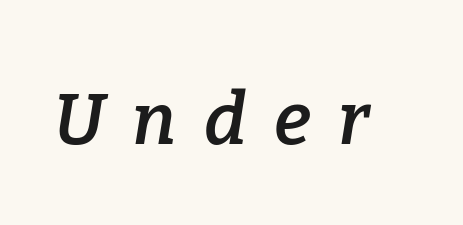
{"serif": "yes", "italic": "yes", "lean": "right", "slant_degrees": 9, "bold": "semi", "weight": "semibold", "width": "normal", "stroke_contrast": "low", "x_height": "medium", "monospaced": "no", "underline": "no", "letter_spacing": "wide", "letter_spacing_em": 0.38, "glyph_px": 72}
